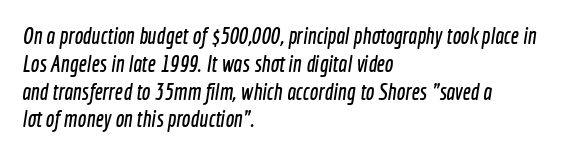
The image shows 23 px text type; set left-aligned, line spacing 1.21x, normal letter spacing, not underlined.
